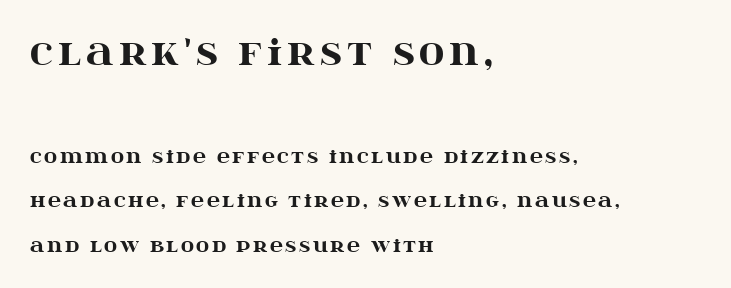
The letters stand upright; this is a roman face. In terms of leading, this rendering errs on the spacious side. Reading top to bottom, the characters get smaller at the block break. A typesetter would call this proportional, since set widths differ per character. Heavy-handed strokes throughout: this text is bold. Horizontal alignment here is leftward, the default for most running prose.
